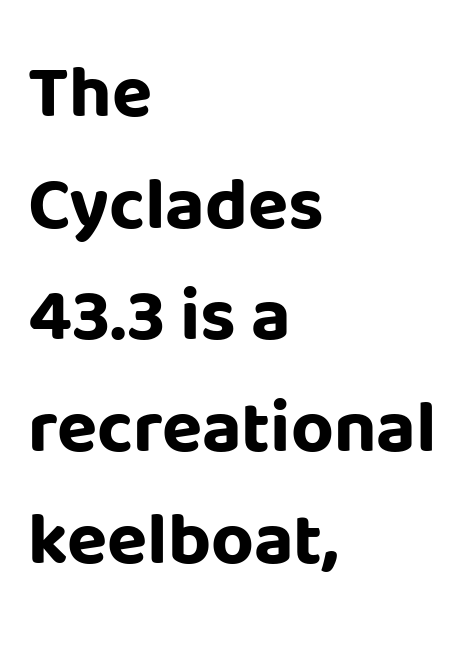
{"serif": "no", "italic": "no", "bold": "yes", "weight": "bold", "width": "normal", "stroke_contrast": "low", "x_height": "large", "monospaced": "no", "underline": "no", "align": "left", "line_spacing": "normal", "line_spacing_ratio": 1.51, "letter_spacing": "normal", "letter_spacing_em": 0.0, "glyph_px": 74}
